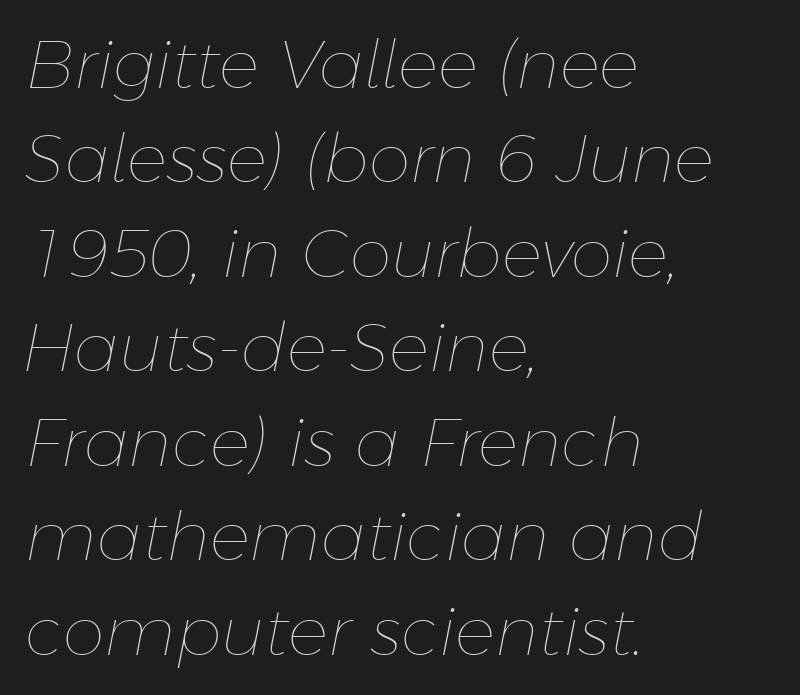
The image shows 67 px thin type, italic (leaning right); set left-aligned, normal line spacing (1.41x), normal letter spacing, not underlined; low stroke contrast and a medium x-height.
